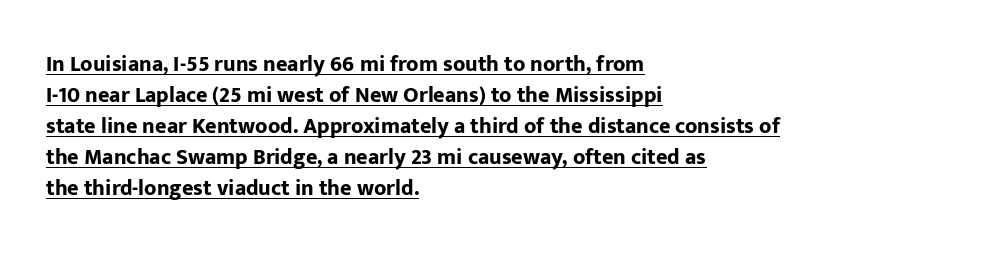
{"italic": "no", "bold": "yes", "underline": "yes", "align": "left", "line_spacing": "normal", "line_spacing_ratio": 1.41, "letter_spacing": "normal", "letter_spacing_em": 0.0, "glyph_px": 22}
